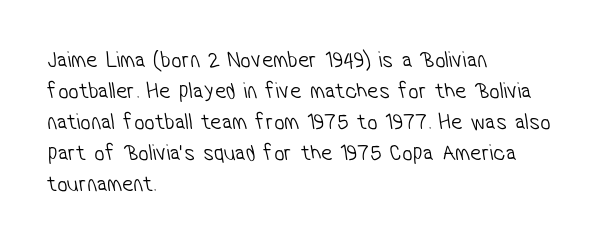
Q: Is the text bold? A: No.
Q: Is the text underlined? A: No.
Q: How is the paragraph aligned? A: Left-aligned.
Q: Is the spacing between letters normal or unusually wide? A: Normal.
Q: Is the spacing between lines tight, normal or loose? A: Normal.
